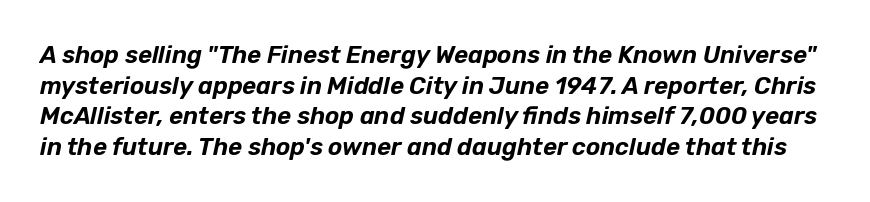
Emphasis-style slanted type is in use. The vertical gap from one line to the next is medium. Quick note: underline off. What stands out about the letter spacing? Nothing — it is the standard amount.
